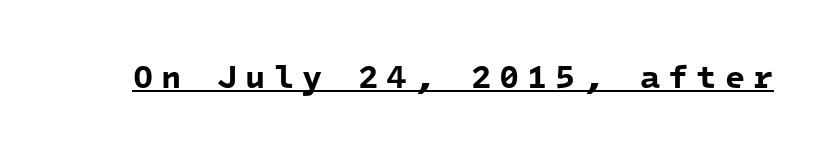
Type style note: lacks serifs. Each letter, wide or thin by design, is forced into the same width here. Does the weight exceed regular? Yes, all the way to bold. The letters are spread apart with noticeably loose tracking. A typographer would call this underscored text.
